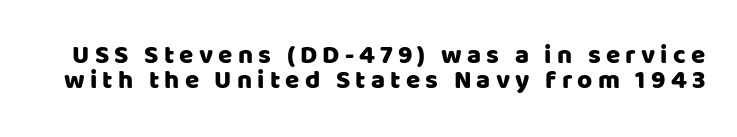
The image shows 26 px text type, upright; set tight line spacing (0.97x), unusually wide letter spacing (+0.2 em), not underlined.
